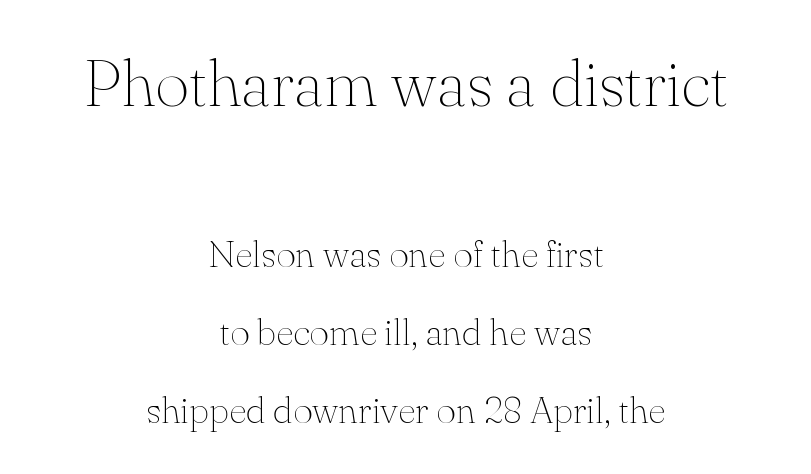
{"serif": "yes", "italic": "no", "bold": "no", "weight": "thin", "width": "normal", "stroke_contrast": "medium", "x_height": "small", "monospaced": "no", "underline": "no", "align": "center", "line_spacing": "loose", "line_spacing_ratio": 2.05, "letter_spacing": "normal", "letter_spacing_em": 0.0, "larger_block": "first", "size_ratio": 1.74, "glyph_px": 66}
